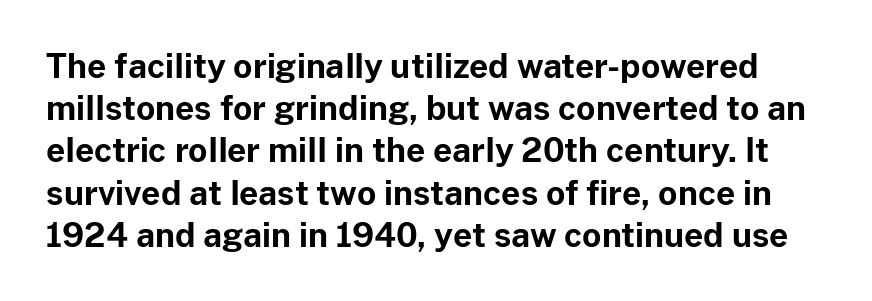
{"serif": "no", "italic": "no", "bold": "yes", "weight": "bold", "width": "normal", "stroke_contrast": "low", "x_height": "medium", "monospaced": "no", "underline": "no", "line_spacing": "normal", "line_spacing_ratio": 1.28, "letter_spacing": "normal", "letter_spacing_em": 0.0, "glyph_px": 33}
